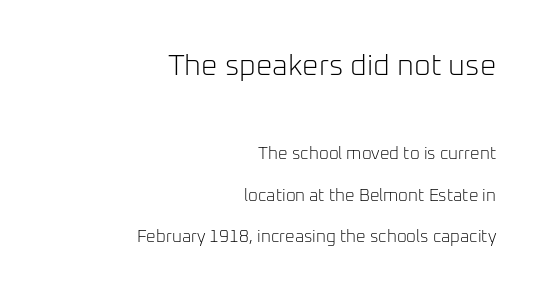
The image shows 29 px light sans-serif type, upright; set right-aligned, loose line spacing (2.42x), normal letter spacing, not underlined; the first (top) block is 1.71x larger; low stroke contrast and a medium x-height.
